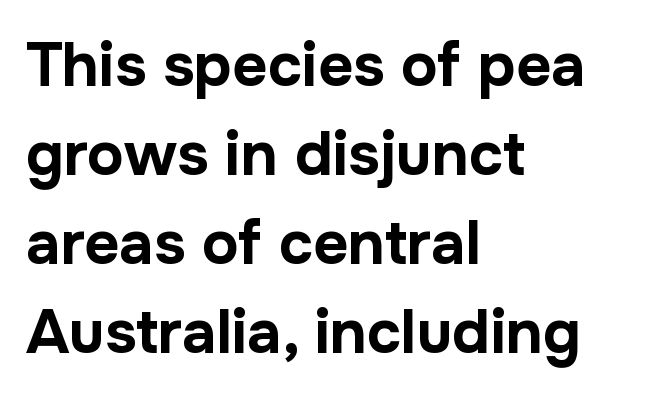
The image shows 61 px bold sans-serif type, upright; set left-aligned, normal line spacing (1.46x), normal letter spacing, not underlined; low stroke contrast and a medium x-height.
